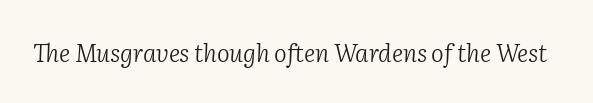
The typesetting does not lean heavy: it is not bold. Quick note: italic. Decoration check: the copy has no underline. Characters follow at the spacing the type designer built in.
